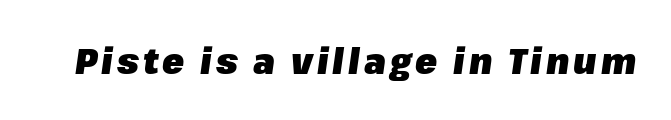
Looking at the ascenders, they clearly lean. Spacing verdict: proportional, widths tailored to each character. The passage shown is not underscored anywhere. The glyphs have the mass of a bold cut.
